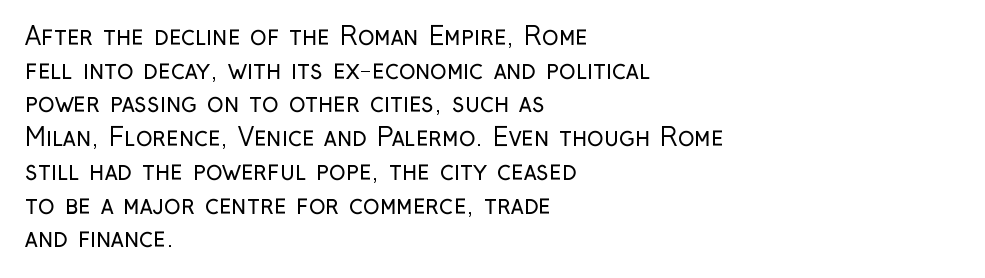
The image shows 25 px text type, upright; set left-aligned, normal line spacing (1.35x), normal letter spacing, not underlined.
